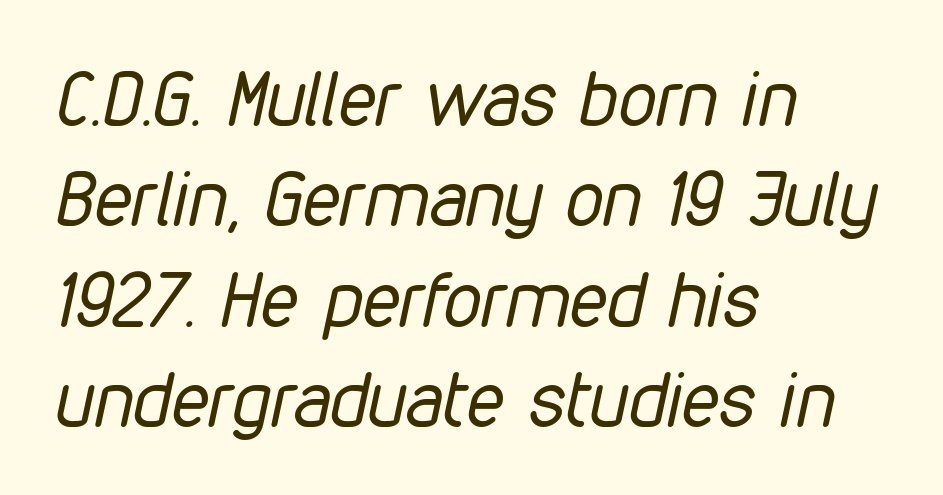
The image shows 76 px regular-weight, condensed type, italic (leaning right); set left-aligned, normal line spacing (1.32x), normal letter spacing, not underlined; low stroke contrast and a medium x-height.
